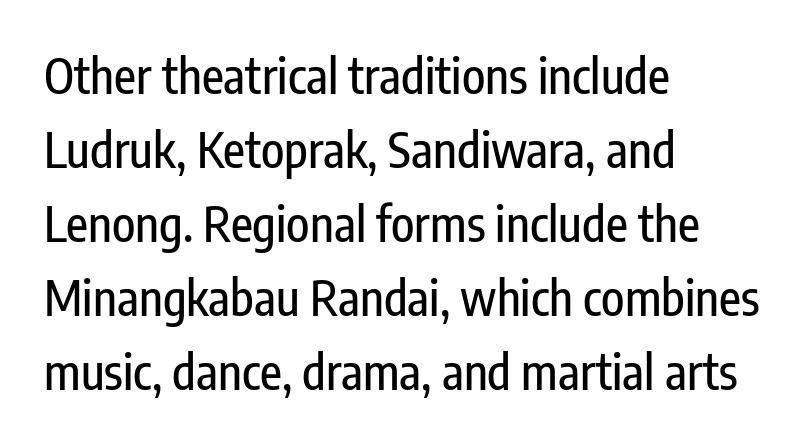
{"serif": "no", "italic": "no", "width": "condensed", "stroke_contrast": "low", "x_height": "medium", "monospaced": "no", "underline": "no", "align": "left", "line_spacing": "normal", "line_spacing_ratio": 1.54, "letter_spacing": "normal", "letter_spacing_em": 0.0, "glyph_px": 48}
